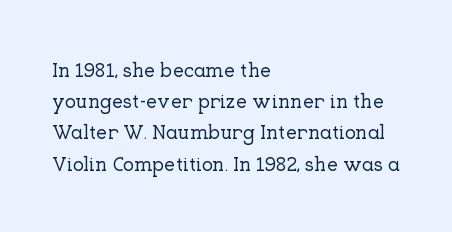
Q: Is the text italic (slanted)? A: No, it is upright.
Q: Is the text underlined? A: No.
Q: How is the paragraph aligned? A: Left-aligned.
Q: Is the spacing between letters normal or unusually wide? A: Normal.
Q: Is the spacing between lines tight, normal or loose? A: Normal.
